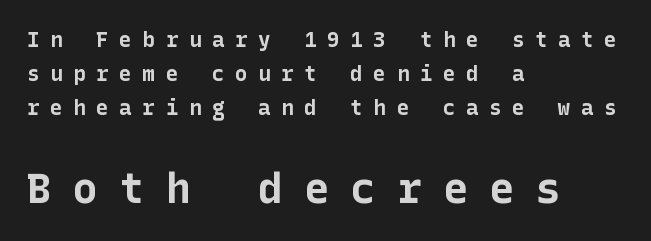
The image shows 42 px bold sans-serif type, upright; set left-aligned, normal line spacing (1.62x), unusually wide letter spacing (+0.5 em), not underlined; the second (bottom) block is 2.0x larger; low stroke contrast and a medium x-height.
